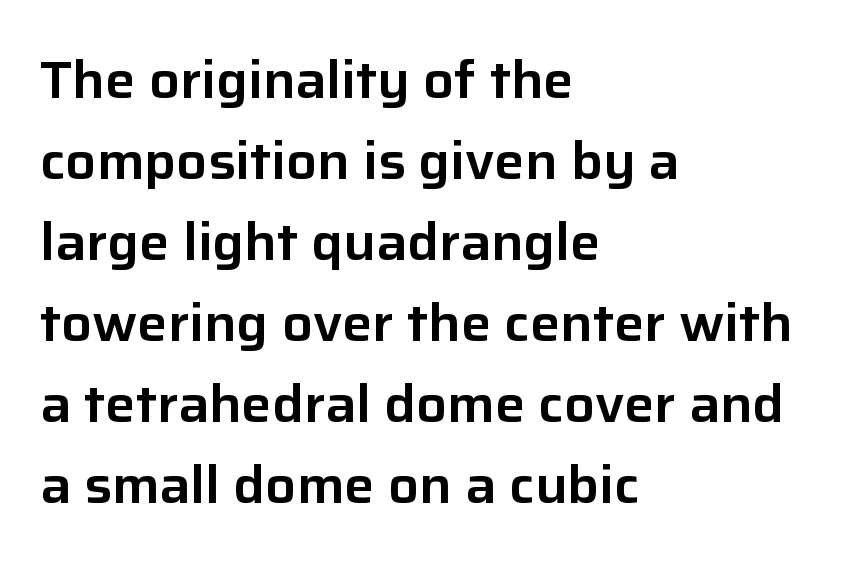
Check under the words: just untouched page. If you drew a ruler down the left edge, every line would touch it. Quick note: not italic, upright. The face used here is proportionally spaced, like ordinary book or web type. A typesetter would call this zero additional tracking. Vertical spacing — default.
